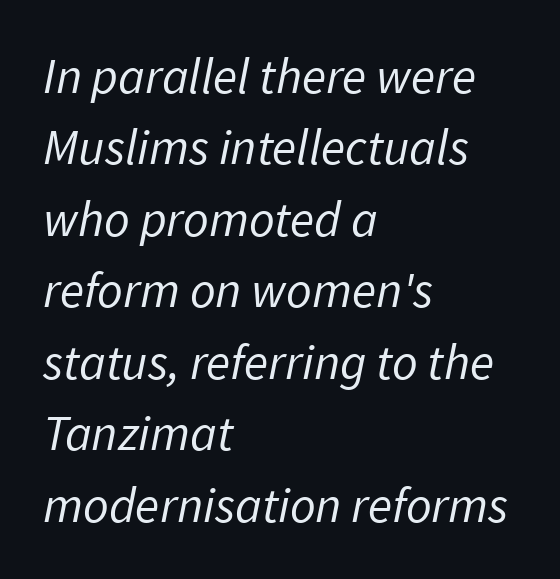
The image shows 50 px regular-weight sans-serif type; set left-aligned, normal line spacing (1.43x), normal letter spacing, not underlined; low stroke contrast and a medium x-height.
